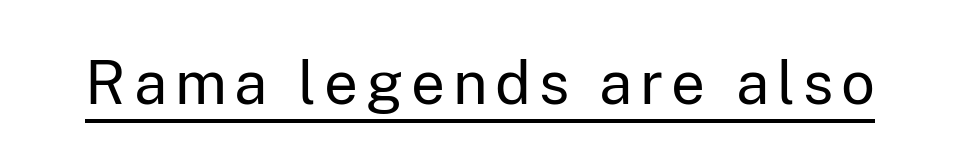
{"serif": "no", "italic": "no", "bold": "no", "weight": "regular", "width": "normal", "stroke_contrast": "low", "x_height": "medium", "monospaced": "no", "underline": "yes", "glyph_px": 60}
